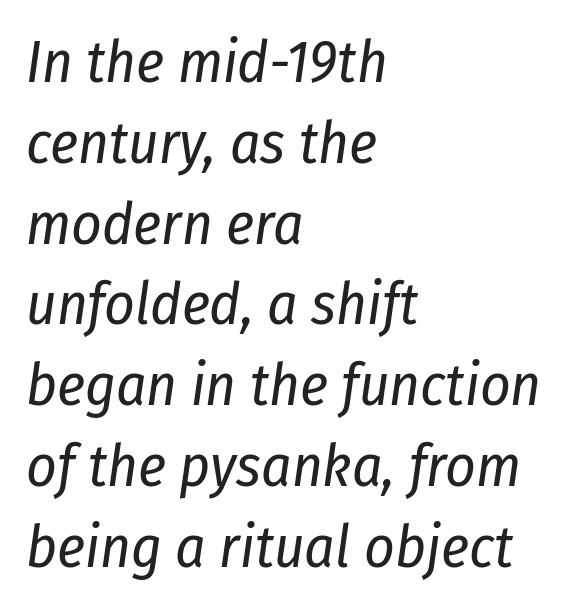
{"italic": "yes", "lean": "right", "slant_degrees": 8, "bold": "no", "weight": "regular", "width": "condensed", "stroke_contrast": "low", "x_height": "medium", "monospaced": "no", "underline": "no", "align": "left", "line_spacing": "normal", "line_spacing_ratio": 1.37, "letter_spacing": "normal", "letter_spacing_em": 0.0, "glyph_px": 59}
